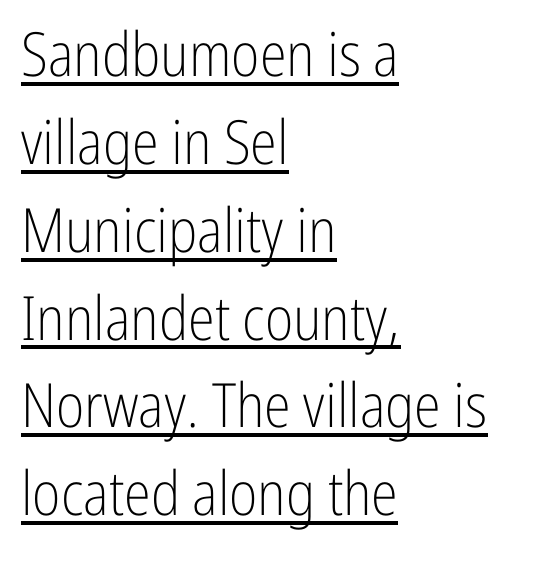
{"serif": "no", "italic": "no", "bold": "no", "weight": "light", "width": "condensed", "stroke_contrast": "low", "x_height": "medium", "monospaced": "no", "underline": "yes", "align": "left", "line_spacing": "normal", "line_spacing_ratio": 1.44, "letter_spacing": "normal", "letter_spacing_em": 0.0, "glyph_px": 61}
